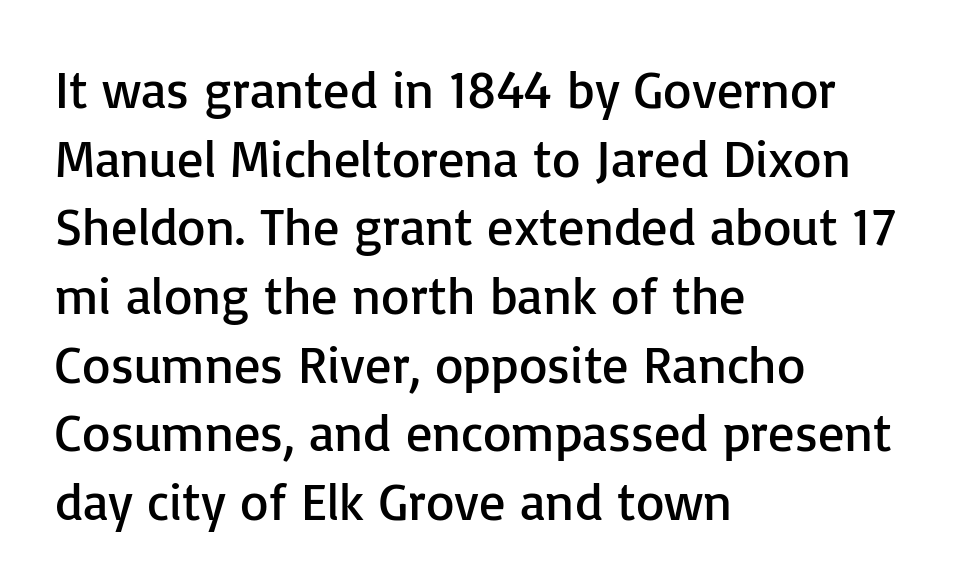
{"serif": "no", "italic": "no", "bold": "no", "weight": "regular", "width": "normal", "stroke_contrast": "low", "x_height": "medium", "monospaced": "no", "underline": "no", "align": "left", "line_spacing": "normal", "line_spacing_ratio": 1.32, "letter_spacing": "normal", "letter_spacing_em": 0.0, "glyph_px": 52}
